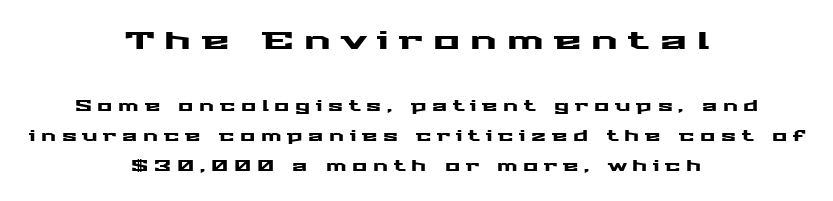
{"italic": "no", "underline": "no", "align": "center", "line_spacing": "loose", "line_spacing_ratio": 2.13, "letter_spacing": "wide", "letter_spacing_em": 0.41, "larger_block": "first", "size_ratio": 1.79, "glyph_px": 25}
